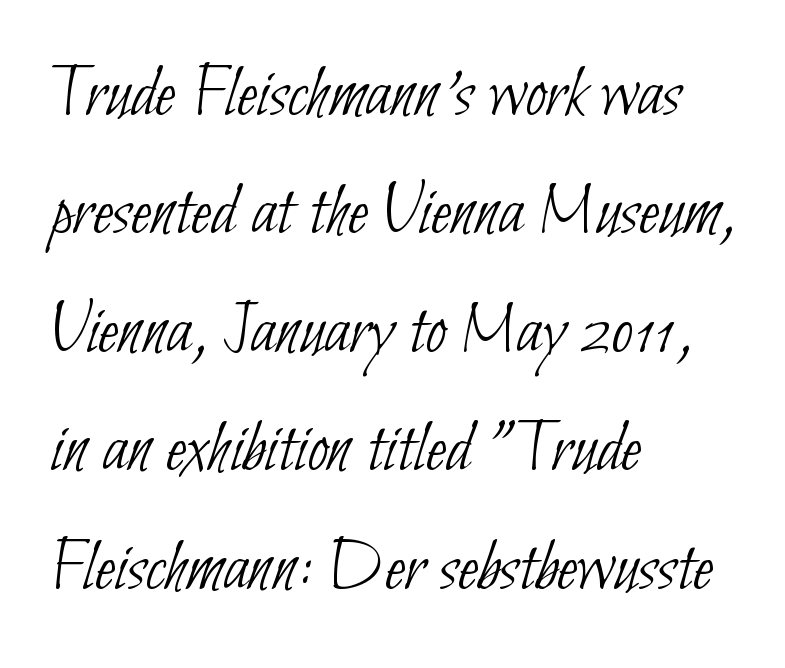
The typeface chosen for these lines omits serifs. Students, note that the glyphs here touch the page at normal intervals. The words here are not underlined. The designer left line spacing at the default. Heaviness? Minimal to ordinary, like unemphasized prose. Do the characters align in a grid? No, the font is proportional.
